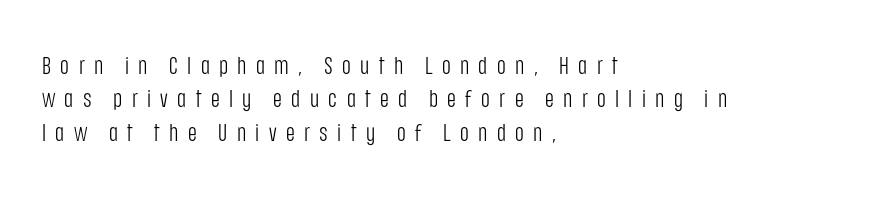
{"italic": "no", "bold": "no", "underline": "no", "align": "left", "line_spacing": "normal", "line_spacing_ratio": 1.39, "letter_spacing": "wide", "letter_spacing_em": 0.39, "glyph_px": 24}
